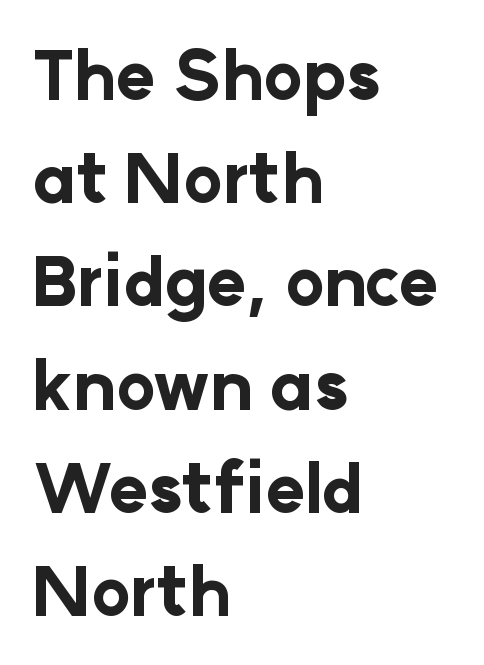
The image shows 67 px bold sans-serif type, upright; set left-aligned, normal line spacing (1.54x), normal letter spacing, not underlined; low stroke contrast and a medium x-height.
